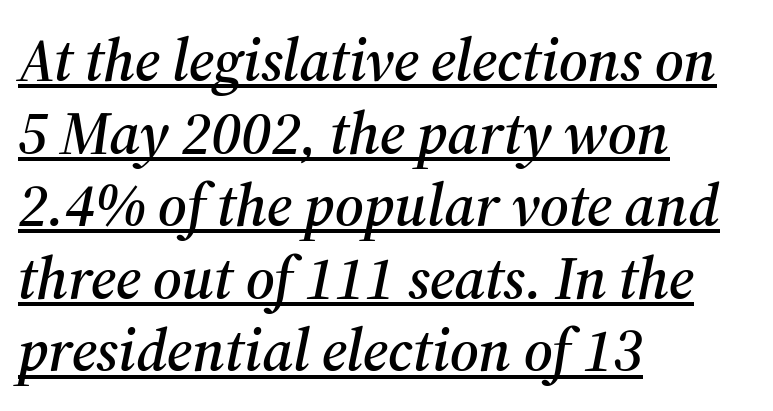
The lettering is marked with a stroke running underneath it. The text block is weighted toward the left margin, trailing off unevenly rightward. The type is set solid horizontally, with unmodified tracking. Proportional: the letters do not fall into vertical columns. Examine the stroke ends and you'll spot serifs. Italic: yes, the glyphs are oblique.
